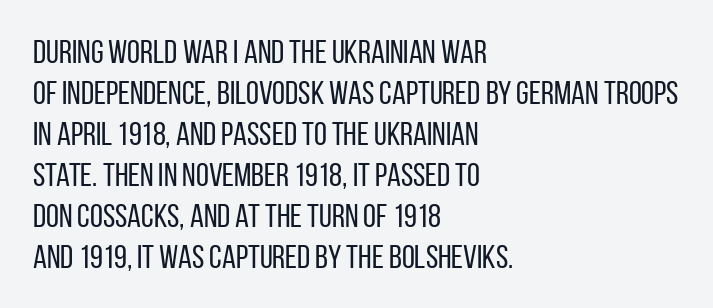
Note the varied advance widths — an 'i' is clearly narrower than an 'm'. The cut favours lightness, reaching ordinary text weight at its darkest. Caption: standard tracking, unaltered. Each row of text sits above clean, open space. Classification — sans serif.
